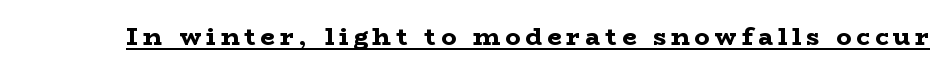
The image shows 25 px bold type, upright; set unusually wide letter spacing (+0.2 em), underlined.
